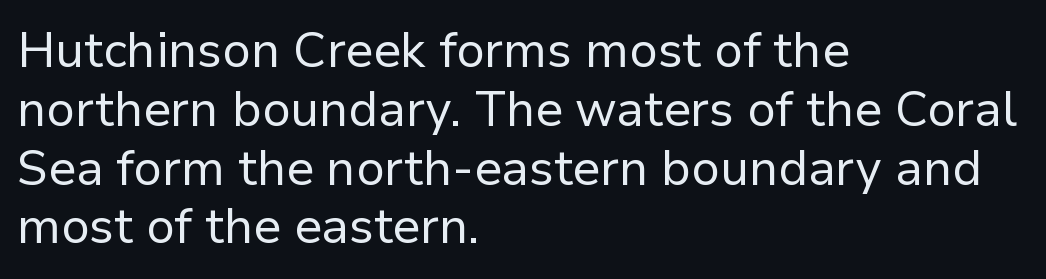
The image shows 49 px regular-weight sans-serif type, upright; set left-aligned, line spacing 1.2x, normal letter spacing, not underlined; low stroke contrast and a medium x-height.
